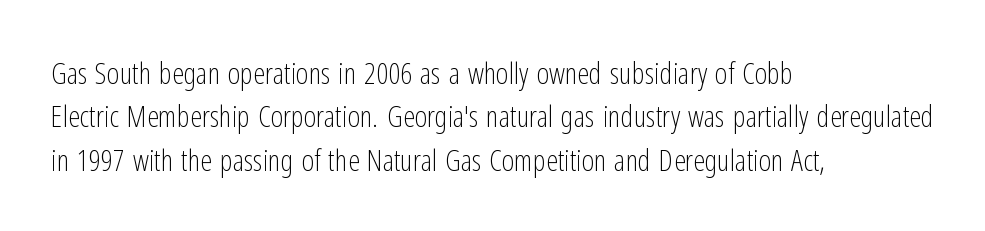
The image shows 30 px light, condensed sans-serif type, upright; set left-aligned, normal line spacing (1.45x), normal letter spacing, not underlined; low stroke contrast and a medium x-height.
